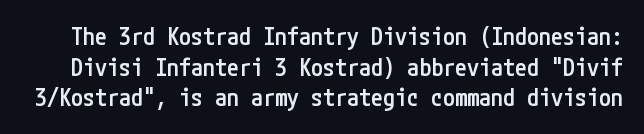
Here the glyphs are tracked normally, forming tight word shapes. Check the space under the baseline: it is left empty. The rendering uses a semibold face; strokes are thickened but not to full bold. A typesetter would call this leading conventional body-copy spacing. You can tell it's not italic because the verticals are truly vertical.
